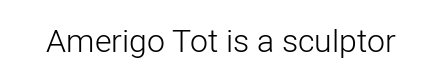
{"serif": "no", "italic": "no", "bold": "no", "weight": "light", "width": "normal", "stroke_contrast": "low", "x_height": "medium", "monospaced": "no", "underline": "no", "letter_spacing": "normal", "letter_spacing_em": 0.0, "glyph_px": 32}
